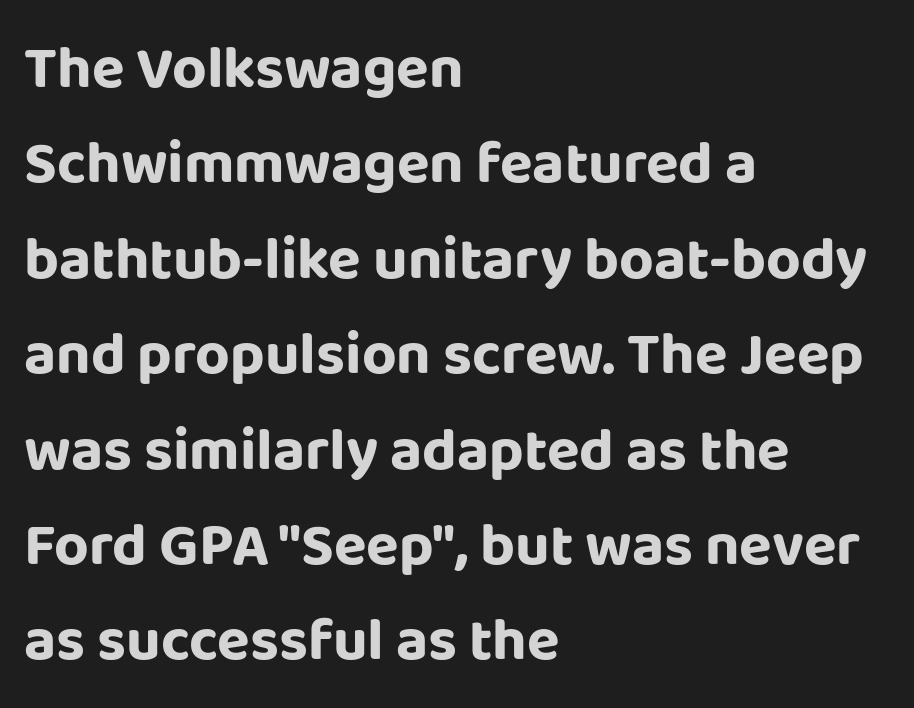
The image shows 60 px bold sans-serif type, upright; set left-aligned, normal line spacing (1.59x), normal letter spacing, not underlined; low stroke contrast and a large x-height.
